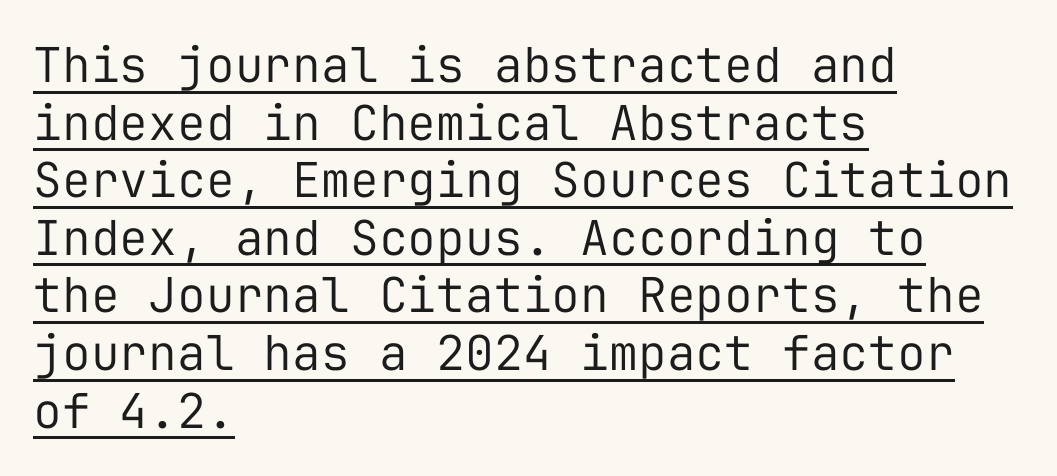
Q: Is the text bold? A: No.
Q: Is the text italic (slanted)? A: No, it is upright.
Q: Is the typeface a serif or a sans-serif typeface? A: Sans-serif.
Q: Is the text underlined? A: Yes.
Q: How is the paragraph aligned? A: Left-aligned.
Q: Is the spacing between letters normal or unusually wide? A: Normal.
Q: Width (condensed, normal, or wide)? A: Normal.
Q: Stroke contrast? A: Low.
Q: x-height? A: Medium.
Q: Monospaced? A: Yes.
